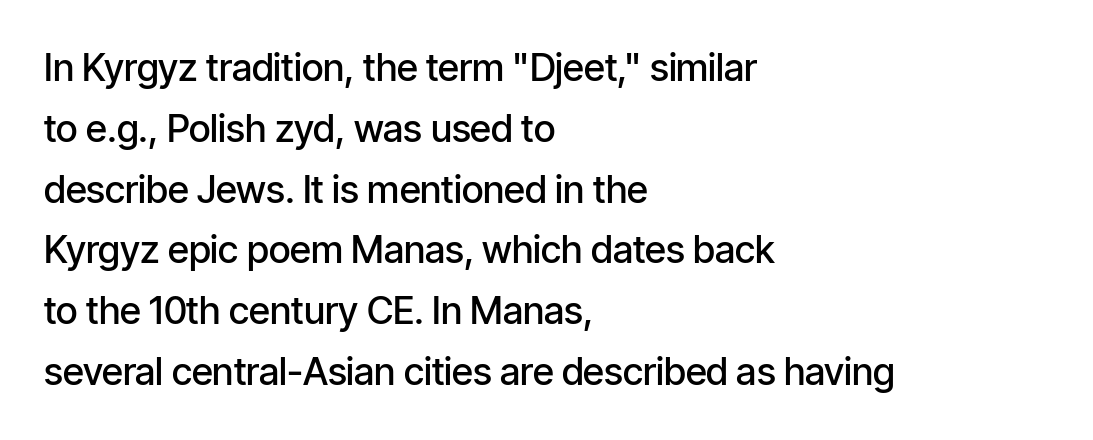
{"serif": "no", "italic": "no", "bold": "semi", "weight": "semibold", "width": "condensed", "stroke_contrast": "low", "x_height": "medium", "monospaced": "no", "underline": "no", "align": "left", "line_spacing": "normal", "line_spacing_ratio": 1.6, "letter_spacing": "normal", "letter_spacing_em": 0.0, "glyph_px": 38}
